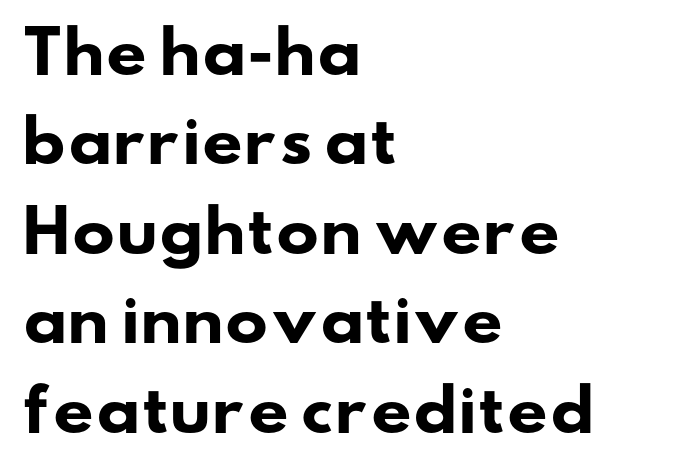
Baseline-to-baseline distance is the conventional proportion of letter height. There is no visible air inserted between adjacent glyphs. The passage shown is typed in a proportional face where columns would drift. The typesetting leans heavy: a genuine bold. Underlining? Definitely not there. Nothing sits at the stroke ends, so this counts as sans-serif.
